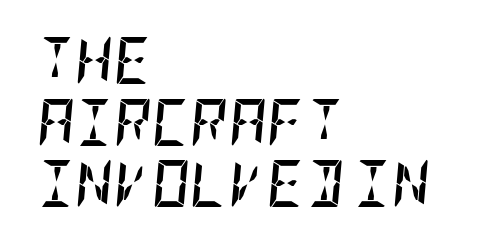
The image shows 47 px semibold, condensed type, italic (leaning right); set left-aligned, normal line spacing (1.31x), normal letter spacing, not underlined; low stroke contrast and a large x-height.
